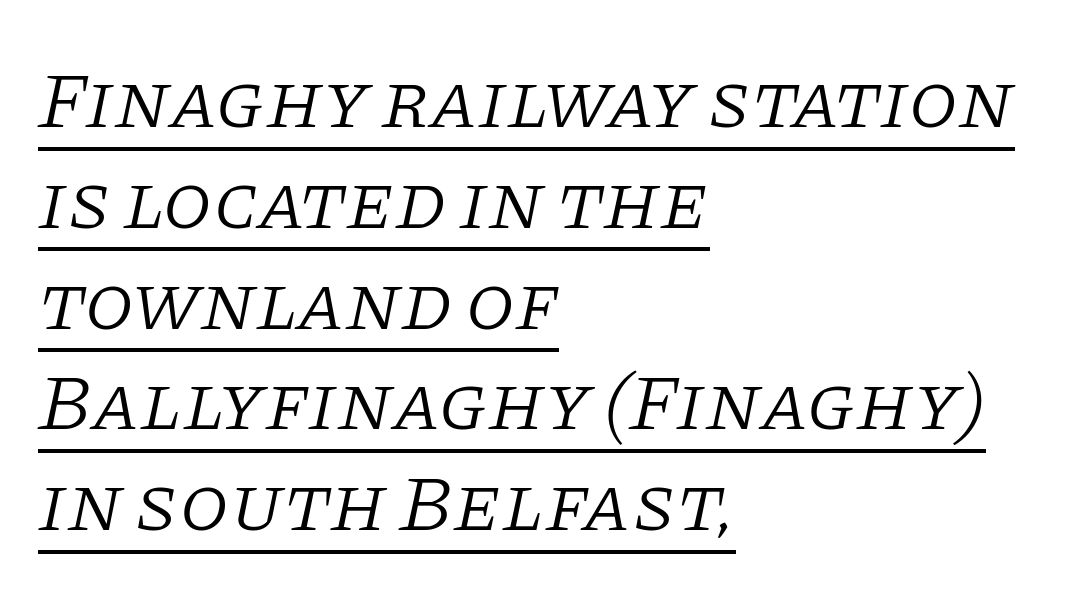
Q: Is the text bold? A: No.
Q: Is the text italic (slanted)? A: Yes, it leans right by about 11 degrees.
Q: Is the typeface a serif or a sans-serif typeface? A: Serif.
Q: Is the text underlined? A: Yes.
Q: How is the paragraph aligned? A: Left-aligned.
Q: Is the spacing between letters normal or unusually wide? A: Normal.
Q: Is the spacing between lines tight, normal or loose? A: Normal.
Q: Width (condensed, normal, or wide)? A: Normal.
Q: Stroke contrast? A: Low.
Q: x-height? A: Large.
Q: Monospaced? A: No.
